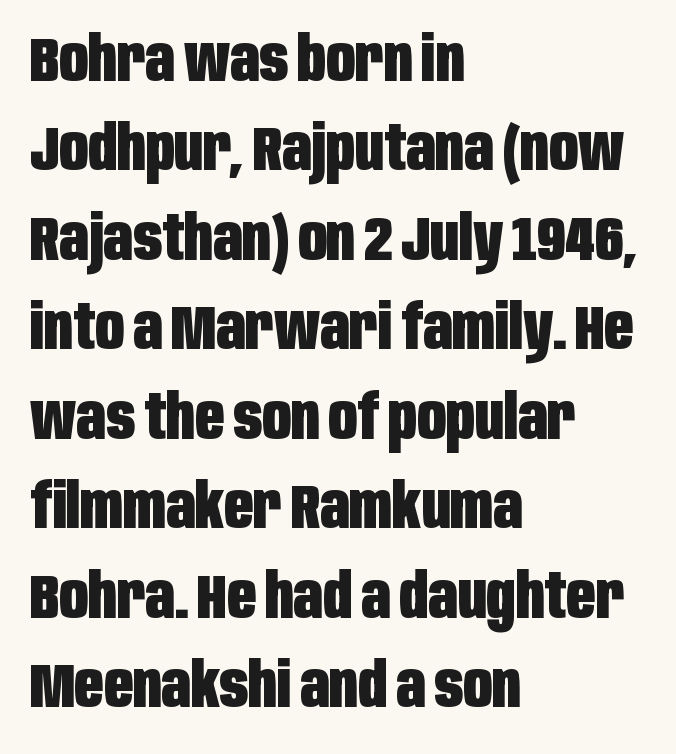
The image shows 63 px heavy, condensed sans-serif type, upright; set left-aligned, normal line spacing (1.42x), normal letter spacing, not underlined; low stroke contrast and a large x-height.
